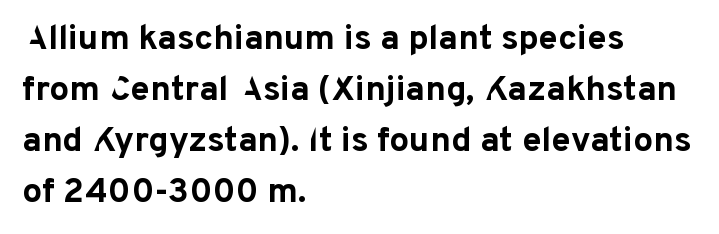
What's the leading like? Ordinary, nothing unusual. Pretty heavy lettering here — definitely bold. Serif or sans? Sans — the stroke terminals are bare. Do the characters align in a grid? No, the font is proportional. These lines are set flush left with a ragged right edge. No word sits above an underline.
